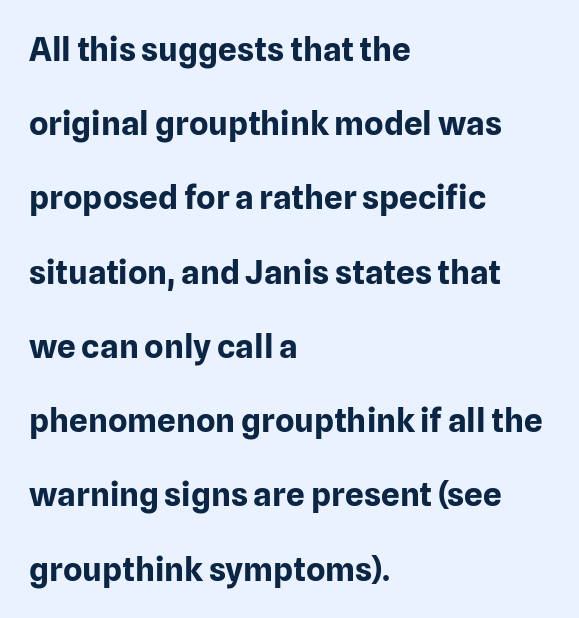
Q: Is the text bold? A: Yes.
Q: Is the text italic (slanted)? A: No, it is upright.
Q: Is the typeface a serif or a sans-serif typeface? A: Sans-serif.
Q: Is the text underlined? A: No.
Q: How is the paragraph aligned? A: Left-aligned.
Q: Is the spacing between letters normal or unusually wide? A: Normal.
Q: Is the spacing between lines tight, normal or loose? A: Loose.
Q: Width (condensed, normal, or wide)? A: Normal.
Q: Stroke contrast? A: Low.
Q: x-height? A: Medium.
Q: Monospaced? A: No.
